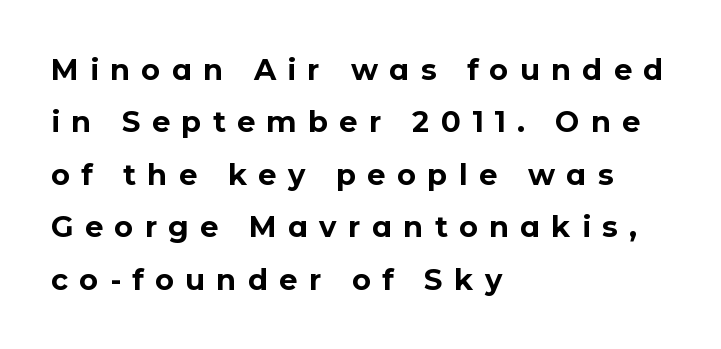
Q: Is the text bold? A: Yes.
Q: Is the text italic (slanted)? A: No, it is upright.
Q: Is the typeface a serif or a sans-serif typeface? A: Sans-serif.
Q: Is the text underlined? A: No.
Q: How is the paragraph aligned? A: Left-aligned.
Q: Is the spacing between letters normal or unusually wide? A: Unusually wide.
Q: Width (condensed, normal, or wide)? A: Normal.
Q: Stroke contrast? A: Low.
Q: x-height? A: Medium.
Q: Monospaced? A: No.
